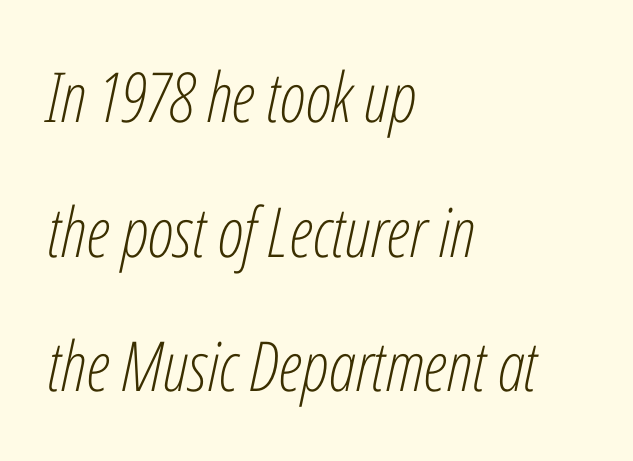
Q: Is the text bold? A: No.
Q: Is the text italic (slanted)? A: Yes, it leans right by about 12 degrees.
Q: Is the text underlined? A: No.
Q: How is the paragraph aligned? A: Left-aligned.
Q: Is the spacing between letters normal or unusually wide? A: Normal.
Q: Is the spacing between lines tight, normal or loose? A: Loose.
Q: Width (condensed, normal, or wide)? A: Condensed.
Q: Stroke contrast? A: Low.
Q: x-height? A: Medium.
Q: Monospaced? A: No.
